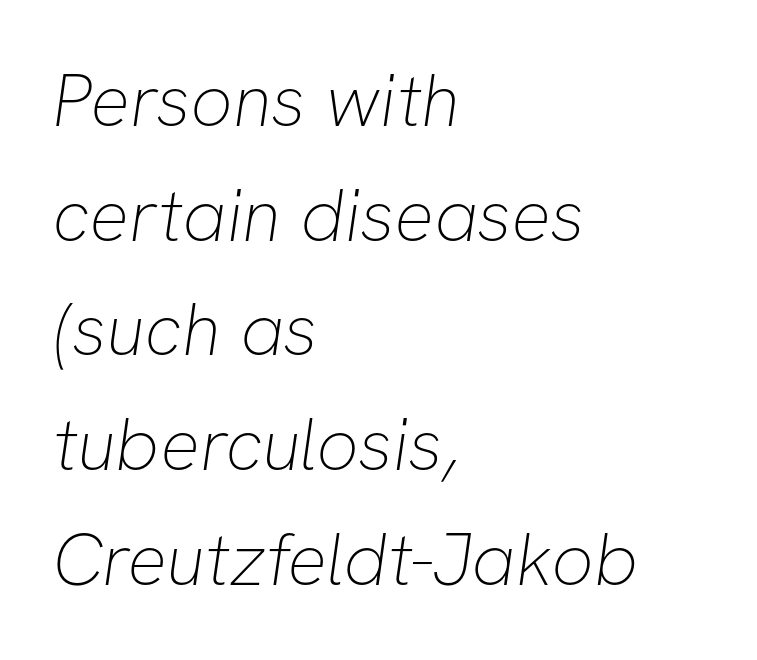
Honestly, the row spacing looks completely unremarkable. Anything drawn beneath the words? Only blank space. Note the varied advance widths — an 'i' is clearly narrower than an 'm'. The text block is weighted toward the left margin, trailing off unevenly rightward. Nobody touched the tracking dial on this one.
